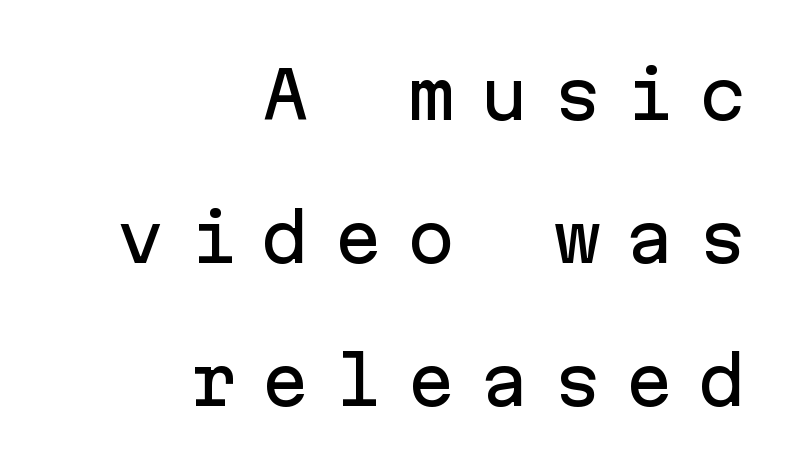
The image shows 65 px sans-serif type, upright, monospaced; set right-aligned, loose line spacing (2.2x), unusually wide letter spacing (+0.37 em), not underlined; low stroke contrast and a medium x-height.
